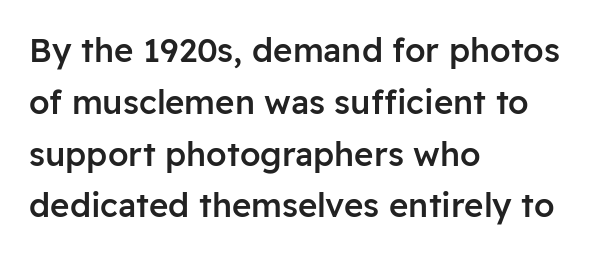
You can tell it's not italic because the verticals are truly vertical. Character widths vary here, with narrow letters taking less room than wide ones. Is there much room between lines? A standard amount, neither cramped nor airy. Plain, unruled lines of type. Typesetter's note: demi weight, one step under bold.
